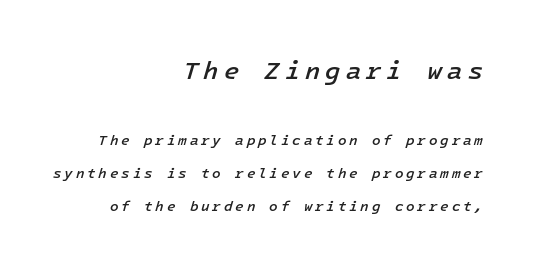
{"italic": "yes", "lean": "right", "slant_degrees": 16, "bold": "semi", "underline": "no", "align": "right", "line_spacing": "loose", "line_spacing_ratio": 2.34, "letter_spacing": "wide", "letter_spacing_em": 0.2, "larger_block": "first", "size_ratio": 1.79, "glyph_px": 25}
